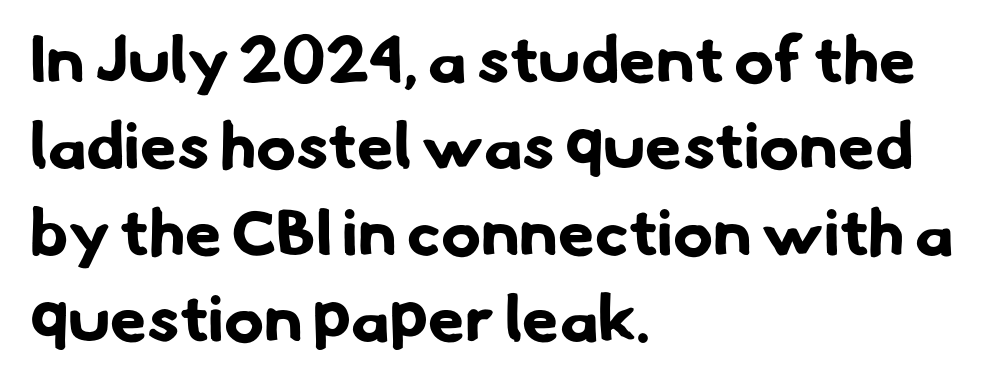
Q: Is the text bold? A: Yes.
Q: Is the typeface a serif or a sans-serif typeface? A: Sans-serif.
Q: Is the text underlined? A: No.
Q: How is the paragraph aligned? A: Left-aligned.
Q: Is the spacing between letters normal or unusually wide? A: Normal.
Q: Is the spacing between lines tight, normal or loose? A: Normal.
Q: Width (condensed, normal, or wide)? A: Normal.
Q: Stroke contrast? A: Low.
Q: x-height? A: Small.
Q: Monospaced? A: No.
